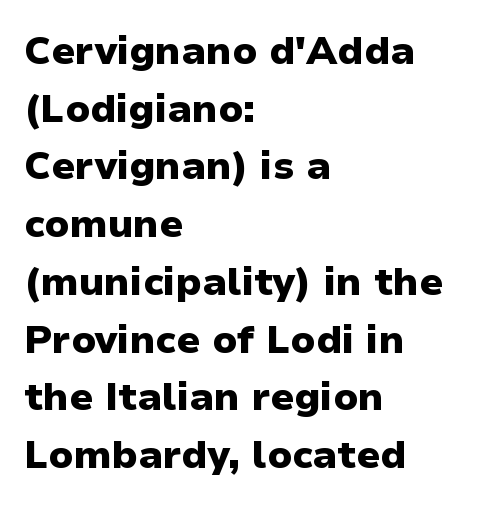
Q: Is the text bold? A: Yes.
Q: Is the text italic (slanted)? A: No, it is upright.
Q: Is the typeface a serif or a sans-serif typeface? A: Sans-serif.
Q: Is the text underlined? A: No.
Q: How is the paragraph aligned? A: Left-aligned.
Q: Is the spacing between letters normal or unusually wide? A: Normal.
Q: Is the spacing between lines tight, normal or loose? A: Normal.
Q: Width (condensed, normal, or wide)? A: Normal.
Q: Stroke contrast? A: Low.
Q: x-height? A: Medium.
Q: Monospaced? A: No.
